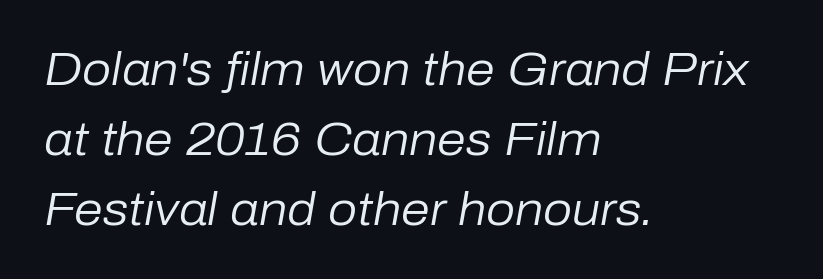
This rendering uses left alignment, leaving the right contour irregular. Horizontal bands of white between lines are of average thickness. Italic: yes, the glyphs are oblique. Stems and bowls with no extra thickness — not bold. Think of a printed novel: that variable character pitch is what you see here.
